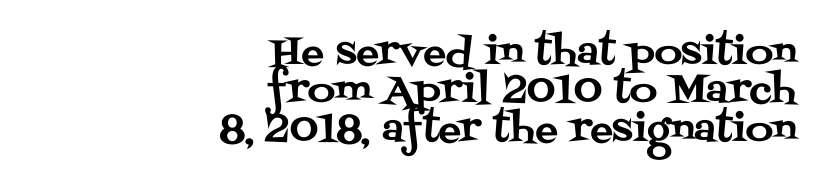
The image shows 38 px serif type, upright; set right-aligned, tight line spacing (1.01x), normal letter spacing, not underlined; medium stroke contrast and a large x-height.
